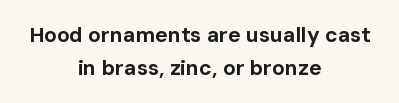
{"italic": "no", "bold": "yes", "underline": "no", "align": "center", "line_spacing": "normal", "line_spacing_ratio": 1.56, "letter_spacing": "normal", "letter_spacing_em": 0.0, "glyph_px": 21}
